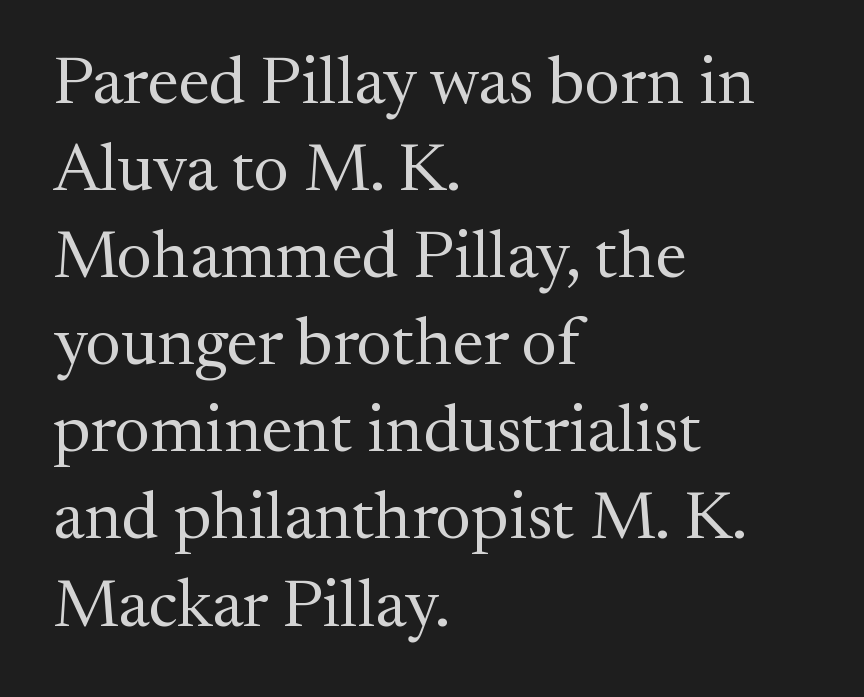
{"serif": "yes", "italic": "no", "bold": "no", "weight": "regular", "width": "normal", "stroke_contrast": "medium", "x_height": "medium", "monospaced": "no", "underline": "no", "align": "left", "line_spacing": "normal", "line_spacing_ratio": 1.3, "letter_spacing": "normal", "letter_spacing_em": 0.0, "glyph_px": 67}
